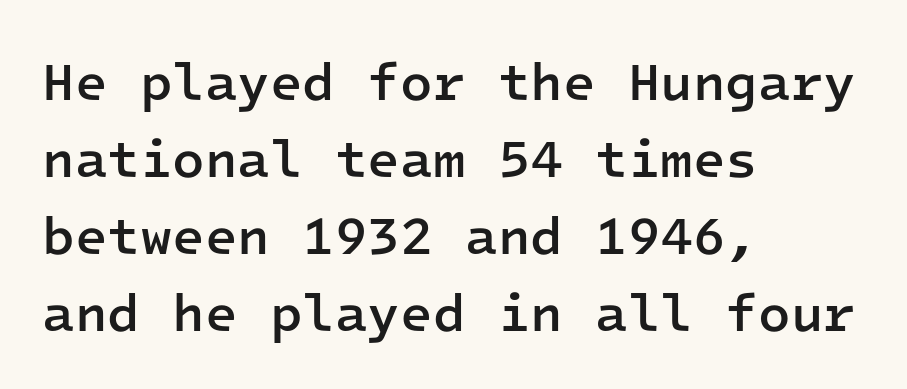
The image shows 53 px semibold sans-serif type, upright, monospaced; set left-aligned, normal line spacing (1.45x), normal letter spacing, not underlined; low stroke contrast and a medium x-height.
